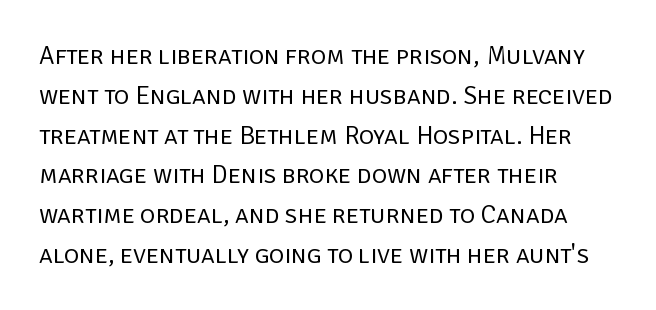
Nobody touched the tracking dial on this one. Line starts are locked; line ends wander. The block of text has a typical density, with ordinary space between rows. The glyphs are unaccompanied by any horizontal stroke below them. Notice how the stems are strictly vertical — no italics here. These glyphs show unthickened strokes, regular width or finer.
